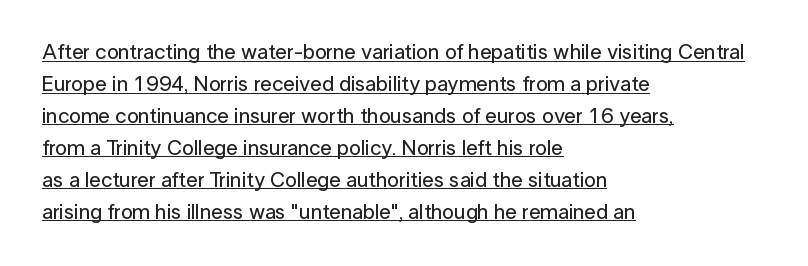
{"italic": "no", "underline": "yes", "align": "left", "line_spacing": "normal", "line_spacing_ratio": 1.52, "letter_spacing": "normal", "letter_spacing_em": 0.0, "glyph_px": 21}
